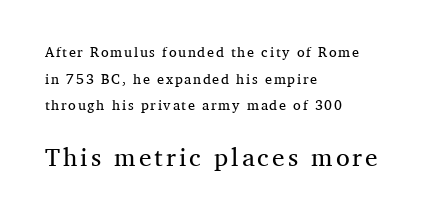
Q: Is the text bold? A: No.
Q: Is the text italic (slanted)? A: No, it is upright.
Q: Is the text underlined? A: No.
Q: How is the paragraph aligned? A: Left-aligned.
Q: Is the spacing between lines tight, normal or loose? A: Loose.
Q: Which block of text is set in a larger size, the first (top) or the second (bottom)? A: The second (bottom) one.
